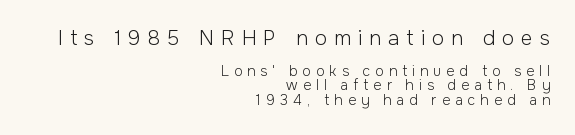
{"italic": "no", "bold": "no", "underline": "no", "align": "right", "line_spacing": "tight", "line_spacing_ratio": 1.04, "letter_spacing": "wide", "letter_spacing_em": 0.36, "larger_block": "first", "size_ratio": 1.43, "glyph_px": 20}
